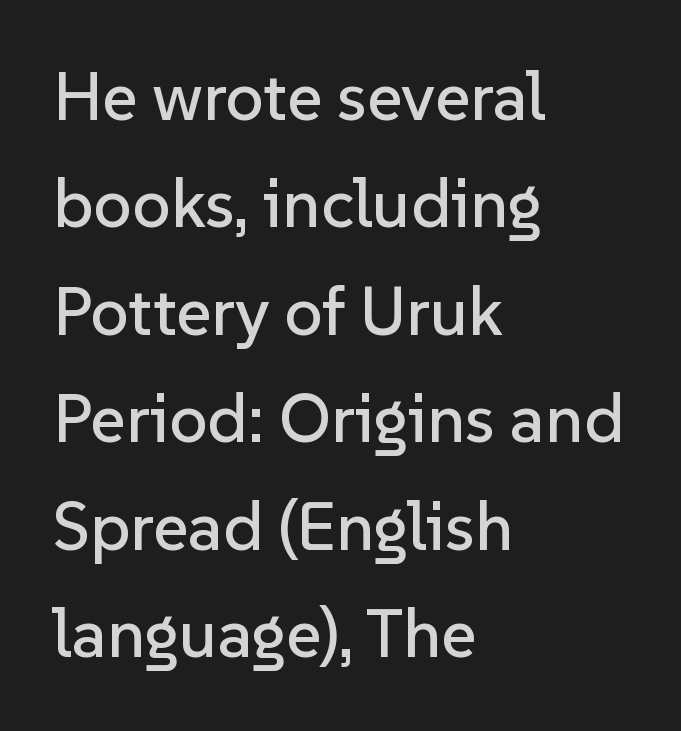
The image shows 68 px sans-serif type, upright; set left-aligned, normal line spacing (1.58x), normal letter spacing, not underlined; low stroke contrast and a medium x-height.
